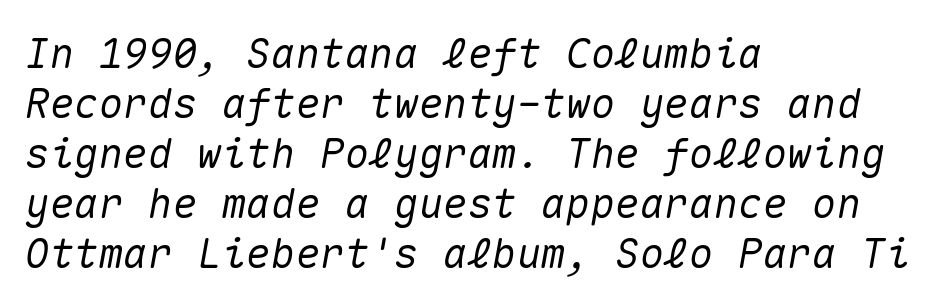
{"italic": "yes", "lean": "right", "slant_degrees": 10, "width": "normal", "stroke_contrast": "medium", "x_height": "medium", "monospaced": "yes", "underline": "no", "align": "left", "line_spacing_ratio": 1.22, "letter_spacing": "normal", "letter_spacing_em": 0.0, "glyph_px": 41}
